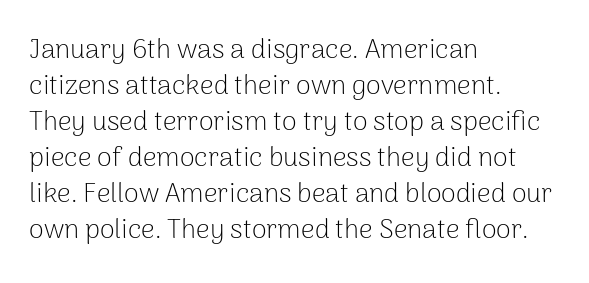
Q: Is the text bold? A: No.
Q: Is the text italic (slanted)? A: No, it is upright.
Q: Is the text underlined? A: No.
Q: How is the paragraph aligned? A: Left-aligned.
Q: Is the spacing between letters normal or unusually wide? A: Normal.
Q: Is the spacing between lines tight, normal or loose? A: Normal.
